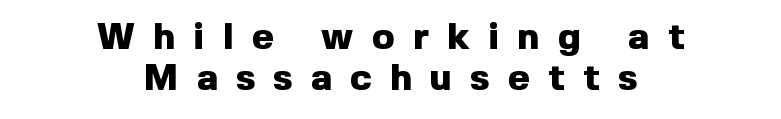
{"serif": "no", "italic": "no", "bold": "yes", "weight": "heavy", "width": "normal", "x_height": "medium", "monospaced": "no", "underline": "no", "align": "center", "line_spacing": "tight", "line_spacing_ratio": 1.1, "letter_spacing": "wide", "letter_spacing_em": 0.5, "glyph_px": 37}
